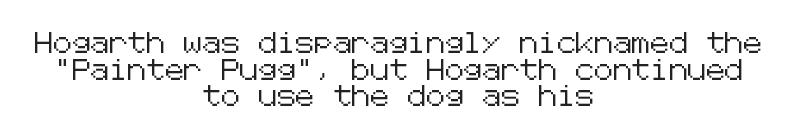
The image shows 21 px text type, upright; set centered, normal line spacing (1.27x), normal letter spacing, not underlined.
